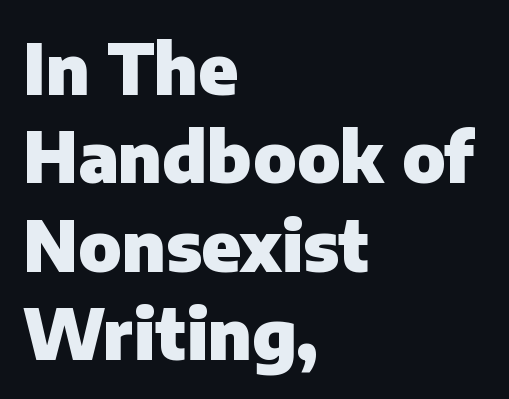
{"serif": "no", "italic": "no", "bold": "yes", "weight": "heavy", "width": "normal", "stroke_contrast": "low", "x_height": "medium", "monospaced": "no", "underline": "no", "align": "left", "line_spacing": "normal", "line_spacing_ratio": 1.28, "letter_spacing": "normal", "letter_spacing_em": 0.0, "glyph_px": 69}
